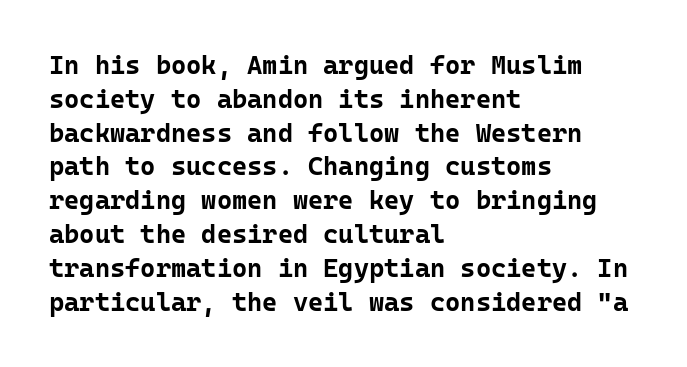
Q: Is the text bold? A: Yes.
Q: Is the text italic (slanted)? A: No, it is upright.
Q: Is the text underlined? A: No.
Q: How is the paragraph aligned? A: Left-aligned.
Q: Is the spacing between letters normal or unusually wide? A: Normal.
Q: Is the spacing between lines tight, normal or loose? A: Normal.
